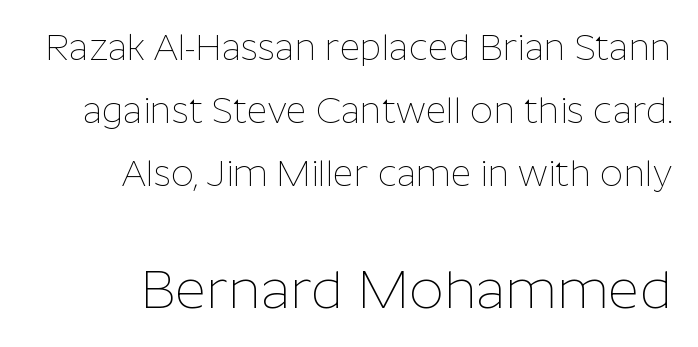
This rendering features lettering with no underline. A typesetter would label this face a sans. Bigger letters appear in the bottom chunk; the top chunk is reduced. Tracking value appears to be zero — textbook default spacing. The font's upright variant was chosen for this text.
